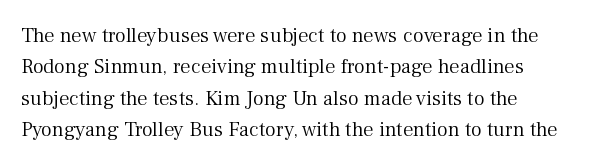
Each row of text sits above clean, open space. Italic? Not at all — the glyphs are vertical. Typeset ragged right — the left edge is the straight one. Each word holds together tightly as a unit, with standard inter-letter gaps. Interline gaps are of average width in this sample.
